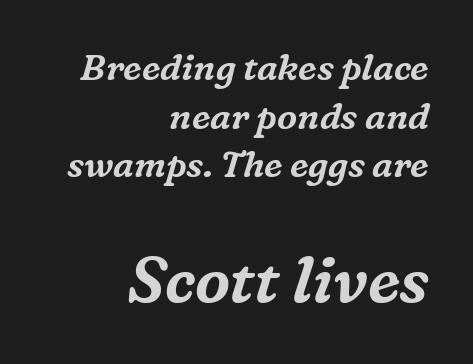
The rendering uses natural spacing where letterforms have individual widths. Unlike a clean sans, this face finishes its strokes with serifs. Underline: absent. Short note: letters normally spaced. The paragraph shown leans on its right margin.
